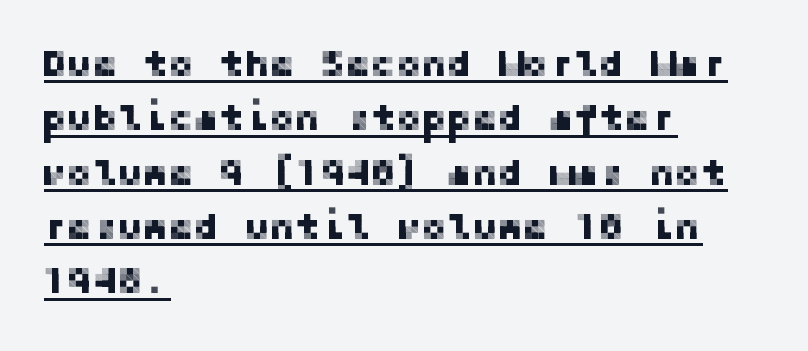
Q: Is the text italic (slanted)? A: No, it is upright.
Q: Is the typeface a serif or a sans-serif typeface? A: Sans-serif.
Q: Is the text underlined? A: Yes.
Q: How is the paragraph aligned? A: Left-aligned.
Q: Is the spacing between letters normal or unusually wide? A: Normal.
Q: Is the spacing between lines tight, normal or loose? A: Normal.
Q: Width (condensed, normal, or wide)? A: Normal.
Q: Stroke contrast? A: Low.
Q: x-height? A: Medium.
